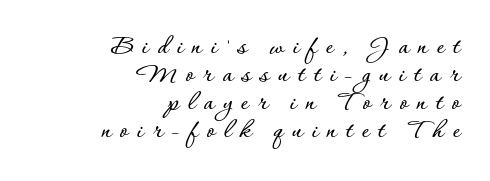
The image shows 28 px text type; set right-aligned, tight line spacing (1.0x), unusually wide letter spacing (+0.31 em), not underlined; low stroke contrast and a small x-height.
